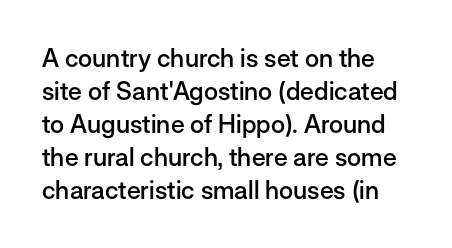
{"italic": "no", "bold": "semi", "underline": "no", "line_spacing": "normal", "line_spacing_ratio": 1.32, "letter_spacing": "normal", "letter_spacing_em": 0.0, "glyph_px": 25}
